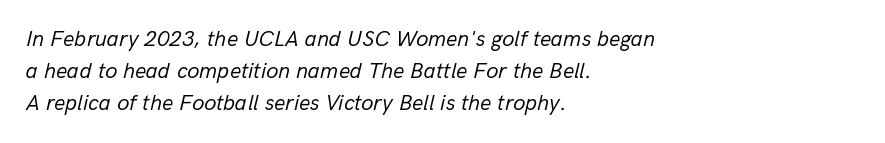
The image shows 22 px text type, italic (leaning right); set left-aligned, normal line spacing (1.45x), normal letter spacing, not underlined.
